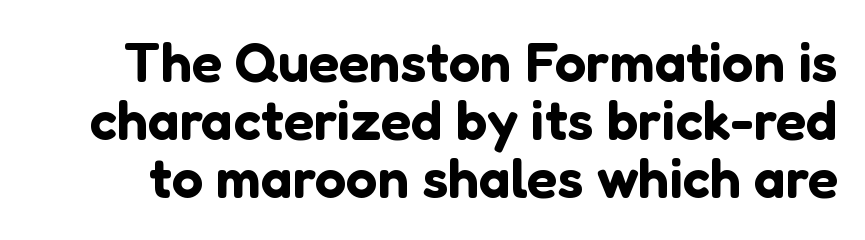
Here the designer chose a conventional face with non-uniform glyph widths. The lettering holds an erect, upright posture throughout. Letter spacing: default. Grotesque or geometric, the face here clearly has no serifs. The vertical gap from one line to the next is small.
